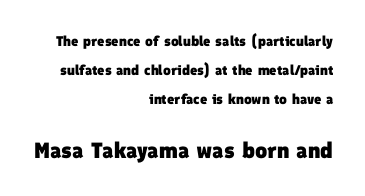
{"bold": "yes", "underline": "no", "align": "right", "line_spacing": "loose", "line_spacing_ratio": 2.07, "letter_spacing": "normal", "letter_spacing_em": 0.0, "larger_block": "second", "size_ratio": 1.57, "glyph_px": 22}
